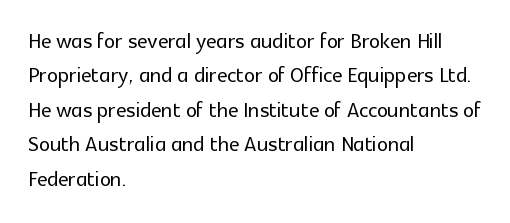
Anything drawn beneath the words? Only blank space. Does the copy run flush right? No — it runs flush left. The rendering shows plain stroke endings on the letterforms — a sans-serif design. You could not count columns in this text — the font is proportionally spaced.
